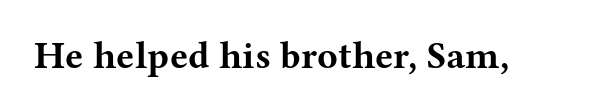
Q: Is the text bold? A: Yes.
Q: Is the text italic (slanted)? A: No, it is upright.
Q: Is the typeface a serif or a sans-serif typeface? A: Serif.
Q: Is the text underlined? A: No.
Q: Is the spacing between letters normal or unusually wide? A: Normal.
Q: Width (condensed, normal, or wide)? A: Wide.
Q: Stroke contrast? A: Medium.
Q: x-height? A: Medium.
Q: Monospaced? A: No.
